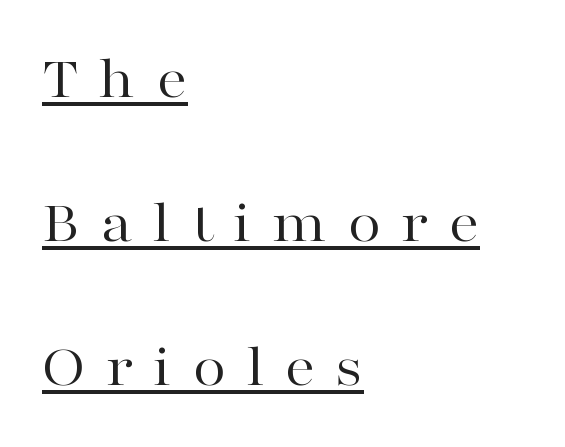
{"serif": "yes", "italic": "no", "bold": "no", "weight": "regular", "width": "wide", "stroke_contrast": "high", "x_height": "medium", "monospaced": "no", "underline": "yes", "align": "left", "line_spacing": "loose", "line_spacing_ratio": 2.36, "letter_spacing": "wide", "letter_spacing_em": 0.33, "glyph_px": 61}
